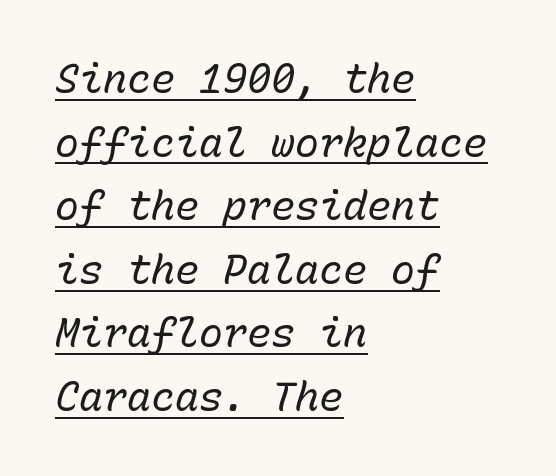
The image shows 40 px regular-weight type, italic (leaning right), monospaced; set left-aligned, normal line spacing (1.59x), normal letter spacing, underlined; low stroke contrast and a medium x-height.
